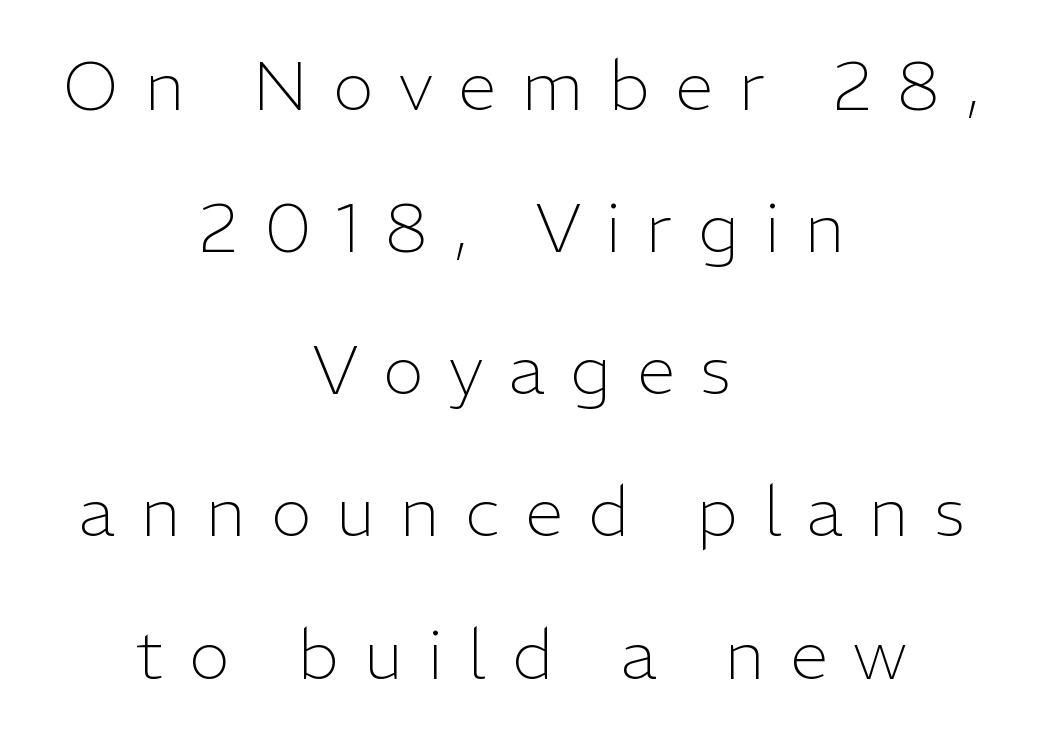
No italicization has been applied; the sample stays upright. Notice the wide empty band between every row — that's loose leading. Proportional: the letters do not fall into vertical columns. The space directly below the letters is spotless. You could only call the tracking loose — the letters float apart. The font is comparable to plain body text, perhaps lighter.
